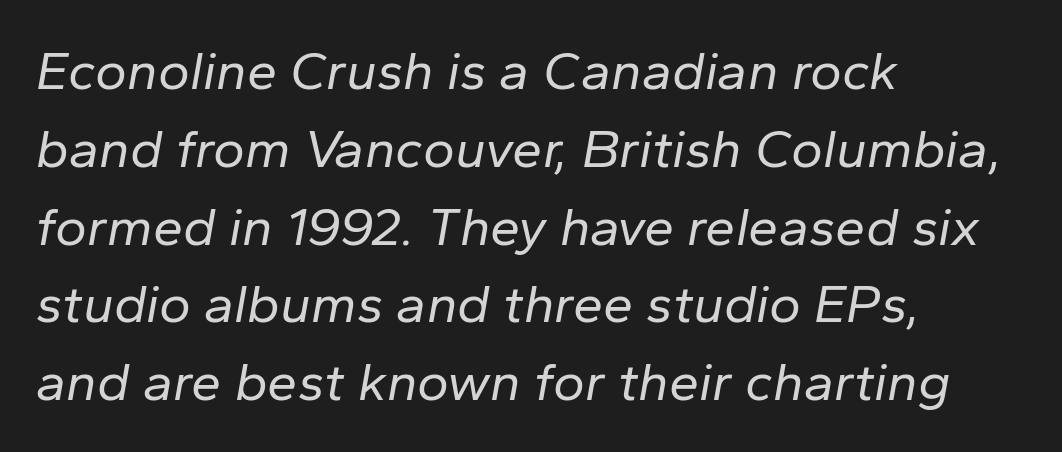
The image shows 54 px regular-weight type, italic (leaning right); set left-aligned, normal line spacing (1.44x), normal letter spacing, not underlined; low stroke contrast and a medium x-height.
